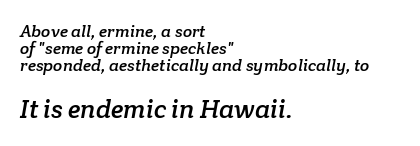
The image shows 26 px text type; set left-aligned, tight line spacing (1.0x), normal letter spacing, not underlined; the second (bottom) block is 1.53x larger.
